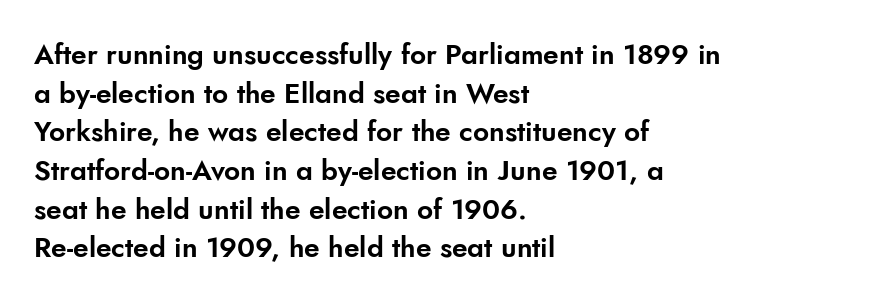
Q: Is the text italic (slanted)? A: No, it is upright.
Q: Is the typeface a serif or a sans-serif typeface? A: Sans-serif.
Q: Is the text underlined? A: No.
Q: How is the paragraph aligned? A: Left-aligned.
Q: Is the spacing between letters normal or unusually wide? A: Normal.
Q: Is the spacing between lines tight, normal or loose? A: Normal.
Q: Width (condensed, normal, or wide)? A: Normal.
Q: Stroke contrast? A: Low.
Q: x-height? A: Small.
Q: Monospaced? A: No.
